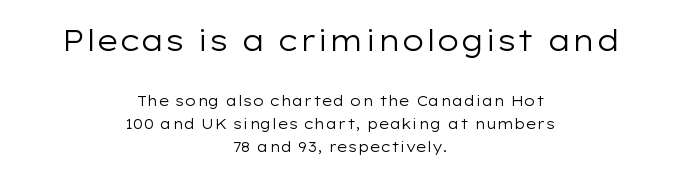
Size hierarchy here favors the leading block over the trailing one. Notice how descenders clear the ascenders below comfortably — that's standard leading. Does the lettering tilt? It doesn't — this is upright. Nothing unusual about the tracking: characters are spaced as the font intends. Compared with a typical body face, this is equally light or lighter still. The rendering uses natural spacing where letterforms have individual widths.
